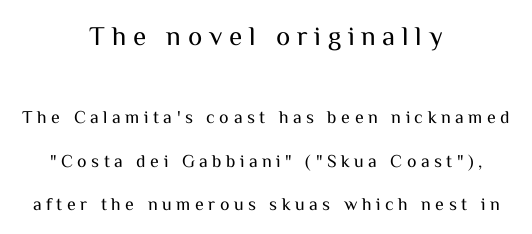
{"italic": "no", "bold": "no", "underline": "no", "align": "center", "line_spacing": "loose", "line_spacing_ratio": 2.4, "letter_spacing": "wide", "letter_spacing_em": 0.25, "larger_block": "first", "size_ratio": 1.5, "glyph_px": 27}
